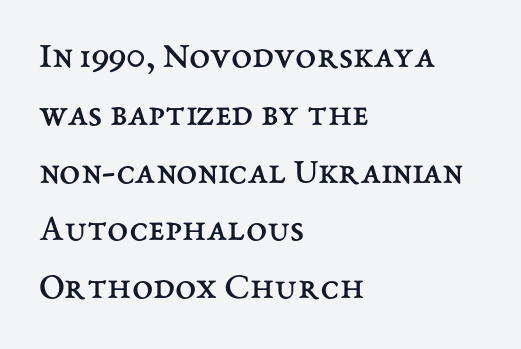
The image shows 38 px regular-weight type, upright; set left-aligned, normal line spacing (1.52x), normal letter spacing, not underlined; medium stroke contrast and a medium x-height.
